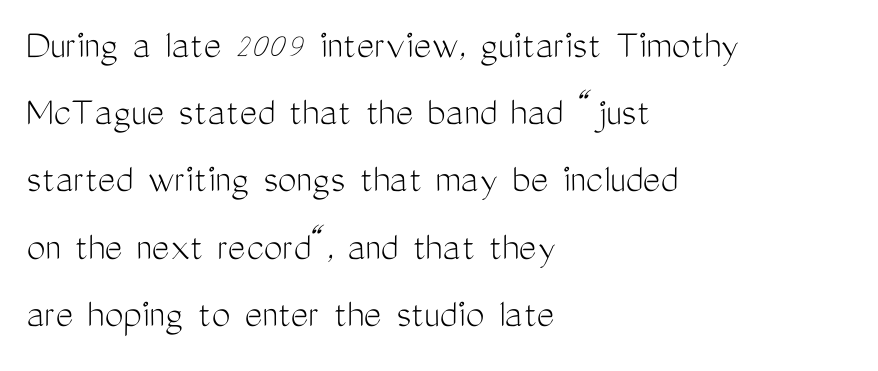
{"serif": "no", "italic": "no", "bold": "no", "weight": "light", "width": "condensed", "stroke_contrast": "medium", "x_height": "medium", "monospaced": "no", "underline": "no", "align": "left", "line_spacing": "normal", "line_spacing_ratio": 1.6, "letter_spacing": "normal", "letter_spacing_em": 0.0, "glyph_px": 42}
